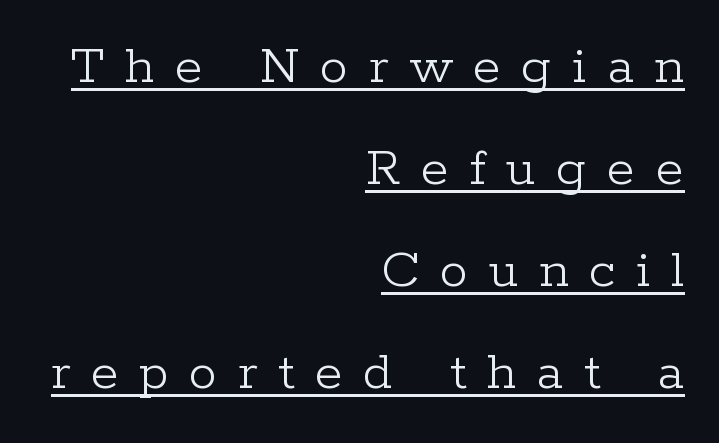
Short note: letters widely spaced. The letters stand upright; this is a roman face. Letterform terminals end in serifs throughout the passage. Horizontal alignment here is rightward, an uncommon choice for prose.
